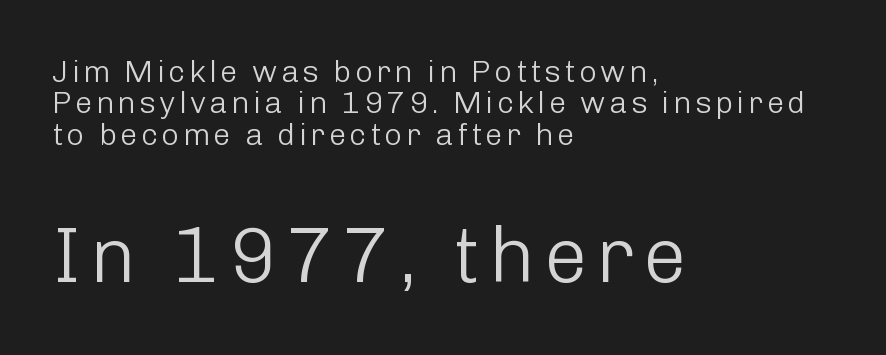
Q: Is the text bold? A: No.
Q: Is the text italic (slanted)? A: No, it is upright.
Q: Is the typeface a serif or a sans-serif typeface? A: Sans-serif.
Q: Is the text underlined? A: No.
Q: How is the paragraph aligned? A: Left-aligned.
Q: Is the spacing between lines tight, normal or loose? A: Tight.
Q: Which block of text is set in a larger size, the first (top) or the second (bottom)? A: The second (bottom) one.
Q: Width (condensed, normal, or wide)? A: Normal.
Q: Stroke contrast? A: Low.
Q: x-height? A: Medium.
Q: Monospaced? A: No.
